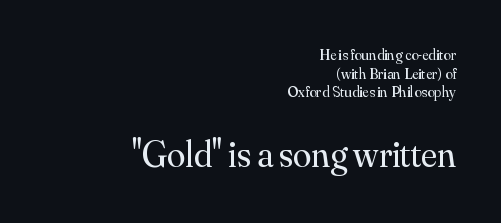
{"serif": "yes", "italic": "no", "bold": "no", "weight": "regular", "width": "normal", "stroke_contrast": "medium", "x_height": "small", "monospaced": "no", "underline": "no", "align": "right", "line_spacing_ratio": 1.24, "letter_spacing": "normal", "letter_spacing_em": 0.0, "larger_block": "second", "size_ratio": 2.47, "glyph_px": 37}
